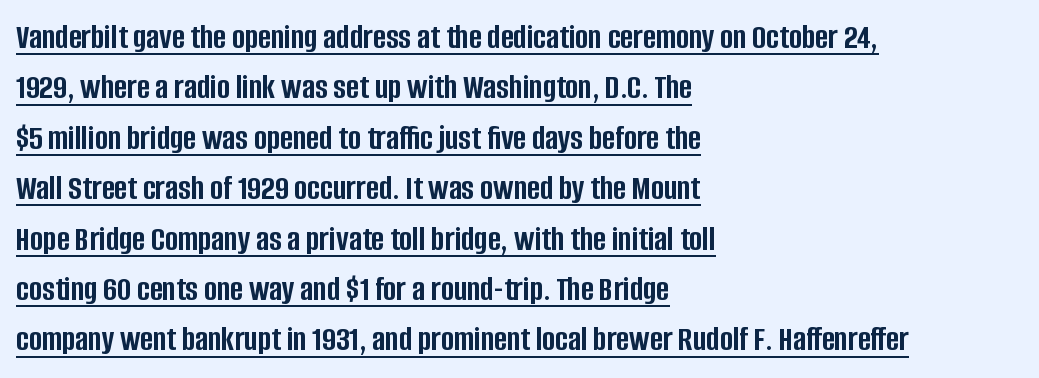
Q: Is the text bold? A: Yes.
Q: Is the text italic (slanted)? A: No, it is upright.
Q: Is the typeface a serif or a sans-serif typeface? A: Sans-serif.
Q: Is the text underlined? A: Yes.
Q: How is the paragraph aligned? A: Left-aligned.
Q: Is the spacing between letters normal or unusually wide? A: Normal.
Q: Is the spacing between lines tight, normal or loose? A: Normal.
Q: Width (condensed, normal, or wide)? A: Condensed.
Q: Stroke contrast? A: Low.
Q: x-height? A: Large.
Q: Monospaced? A: No.
